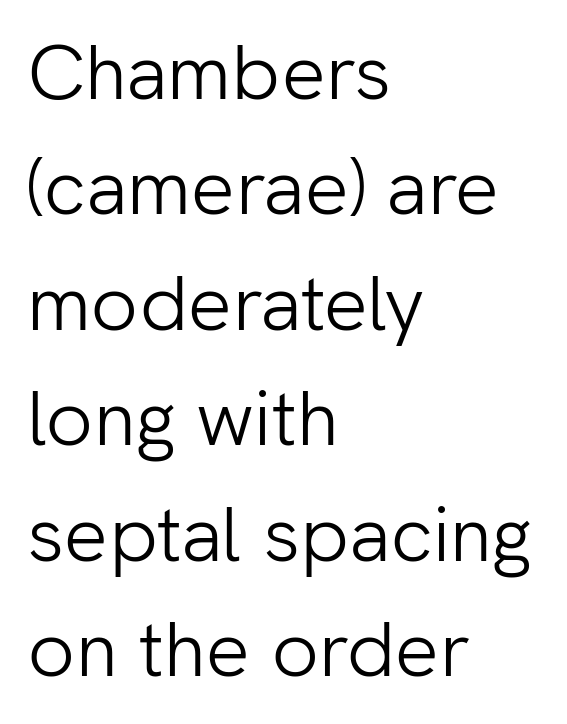
Q: Is the text bold? A: No.
Q: Is the text italic (slanted)? A: No, it is upright.
Q: Is the typeface a serif or a sans-serif typeface? A: Sans-serif.
Q: Is the text underlined? A: No.
Q: How is the paragraph aligned? A: Left-aligned.
Q: Is the spacing between letters normal or unusually wide? A: Normal.
Q: Is the spacing between lines tight, normal or loose? A: Normal.
Q: Width (condensed, normal, or wide)? A: Normal.
Q: Stroke contrast? A: Low.
Q: x-height? A: Medium.
Q: Monospaced? A: No.
